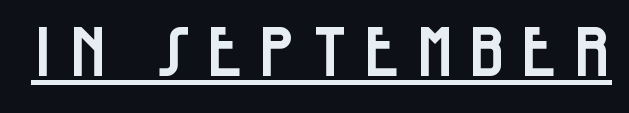
Q: Is the text italic (slanted)? A: No, it is upright.
Q: Is the typeface a serif or a sans-serif typeface? A: Sans-serif.
Q: Is the text underlined? A: Yes.
Q: Is the spacing between letters normal or unusually wide? A: Unusually wide.
Q: Width (condensed, normal, or wide)? A: Condensed.
Q: Stroke contrast? A: Low.
Q: x-height? A: Large.
Q: Monospaced? A: No.
